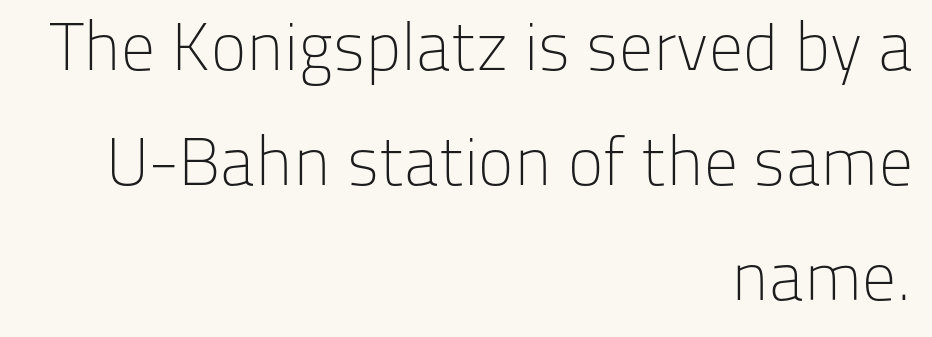
The image shows 67 px light sans-serif type, upright; set right-aligned, line spacing 1.72x, normal letter spacing, not underlined; low stroke contrast and a medium x-height.
